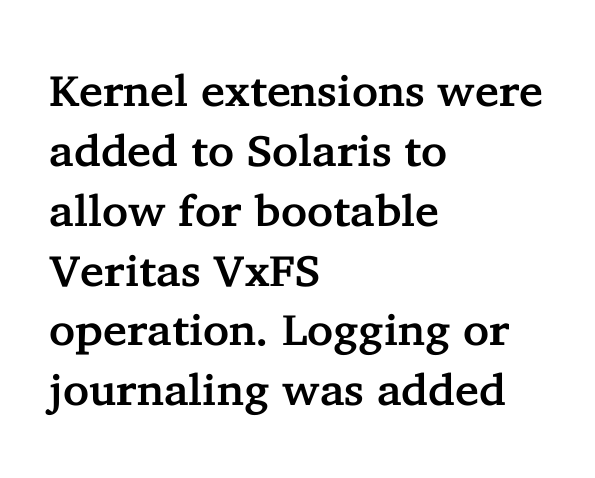
The image shows 44 px serif type, upright; set left-aligned, normal line spacing (1.36x), normal letter spacing, not underlined; low stroke contrast and a medium x-height.
